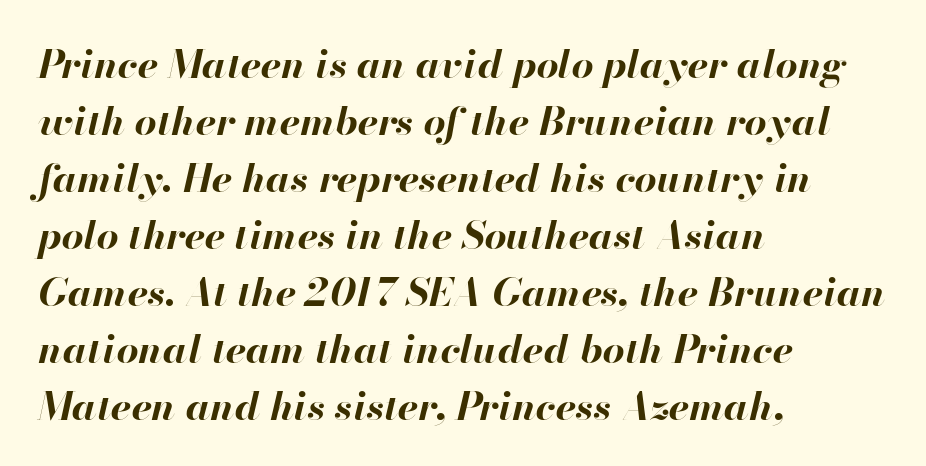
Q: Is the text bold? A: Yes.
Q: Is the text italic (slanted)? A: Yes, it leans right by about 13 degrees.
Q: Is the text underlined? A: No.
Q: How is the paragraph aligned? A: Left-aligned.
Q: Is the spacing between letters normal or unusually wide? A: Normal.
Q: Is the spacing between lines tight, normal or loose? A: Normal.
Q: Width (condensed, normal, or wide)? A: Normal.
Q: Stroke contrast? A: High.
Q: x-height? A: Small.
Q: Monospaced? A: No.
